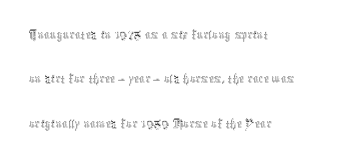
The tracking reads as untouched default to a designer's eye. The specimen omits any rule beneath the text block's lines. All the whitespace from short lines collects on the right. Regarding leading, the lines here are spaced in the standard way. You could not count columns in this text — the font is proportionally spaced. Unlike italic type, these characters show no tilt at all.
